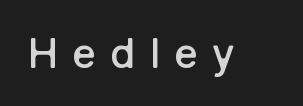
The image shows 41 px semibold sans-serif type, upright; set unusually wide letter spacing (+0.34 em), not underlined; low stroke contrast and a medium x-height.
